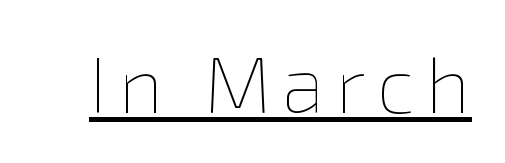
{"italic": "no", "bold": "no", "weight": "thin", "width": "normal", "stroke_contrast": "low", "x_height": "medium", "monospaced": "no", "underline": "yes", "glyph_px": 79}
